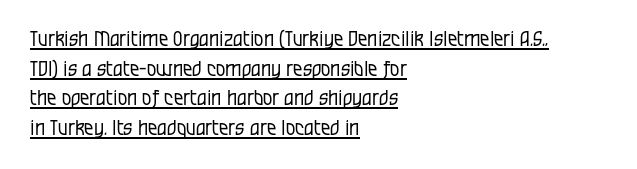
Q: Is the text bold? A: No.
Q: Is the text italic (slanted)? A: No, it is upright.
Q: Is the text underlined? A: Yes.
Q: How is the paragraph aligned? A: Left-aligned.
Q: Is the spacing between letters normal or unusually wide? A: Normal.
Q: Is the spacing between lines tight, normal or loose? A: Normal.
